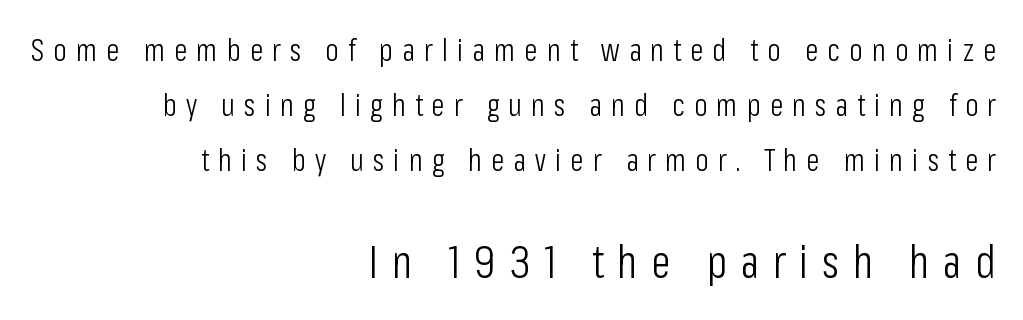
The image shows 46 px light, condensed sans-serif type, upright; set right-aligned, line spacing 1.77x, unusually wide letter spacing (+0.29 em), not underlined; the second (bottom) block is 1.48x larger; low stroke contrast and a medium x-height.
